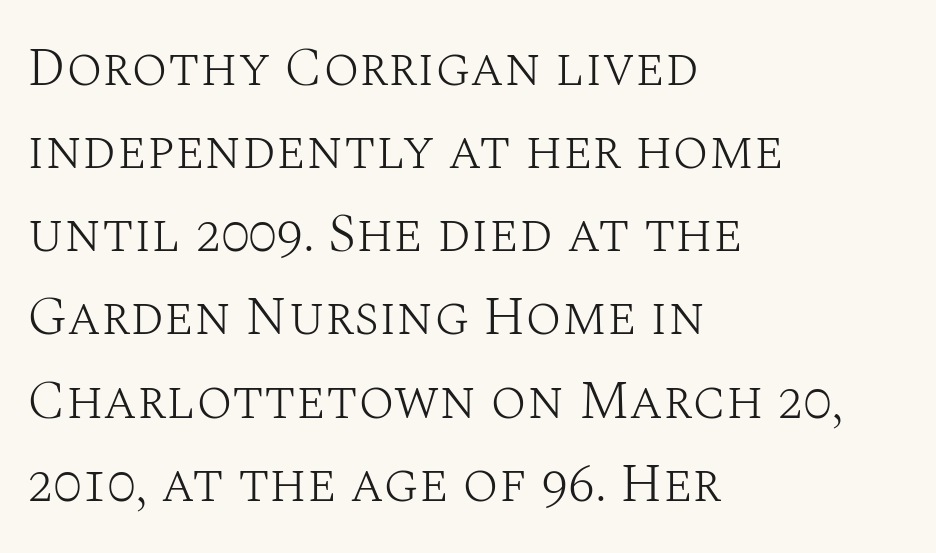
Stems here are at most as thick as an everyday book face. Visually the block forms a straight wall on the left and a jagged coastline on the right. Underlining? Definitely not there. How are the letters spaced? Ordinarily, with no added tracking. Leading: standard. Ascenders rise straight up at ninety degrees.
